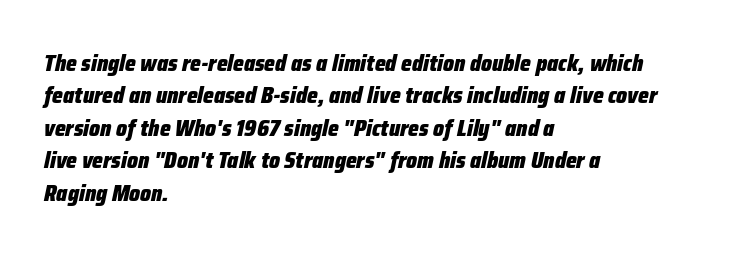
How are the letters spaced? Ordinarily, with no added tracking. Check under the words: just untouched page. Looking at the ascenders, they clearly lean. Plenty of ink on the page — the face is bold.
